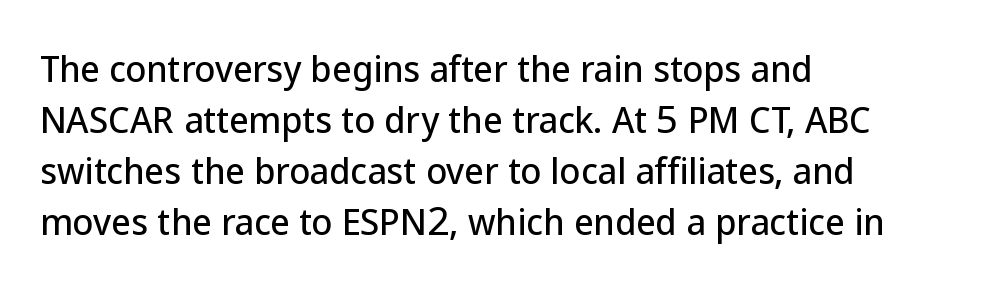
{"serif": "no", "italic": "no", "width": "normal", "stroke_contrast": "low", "x_height": "medium", "monospaced": "no", "underline": "no", "align": "left", "line_spacing": "normal", "line_spacing_ratio": 1.5, "letter_spacing": "normal", "letter_spacing_em": 0.0, "glyph_px": 34}
